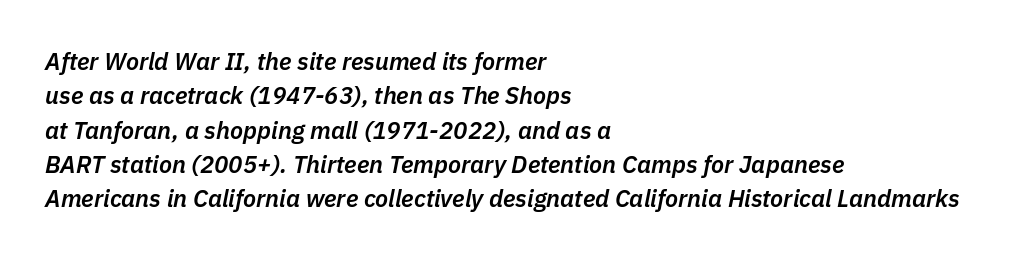
Notice how descenders clear the ascenders below comfortably — that's standard leading. Nothing unusual about the tracking: characters are spaced as the font intends. Decoration check: the copy has no underline. Typeset ragged right — the left edge is the straight one.
